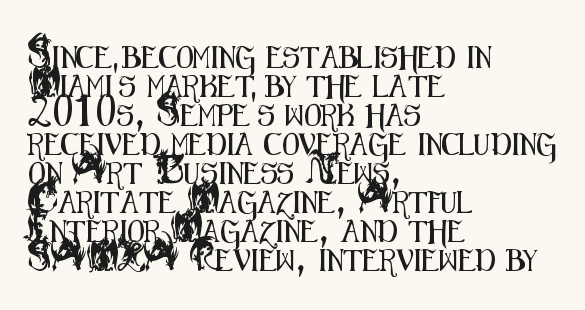
Q: Is the text italic (slanted)? A: No, it is upright.
Q: Is the text underlined? A: No.
Q: How is the paragraph aligned? A: Left-aligned.
Q: Is the spacing between letters normal or unusually wide? A: Normal.
Q: Is the spacing between lines tight, normal or loose? A: Normal.
